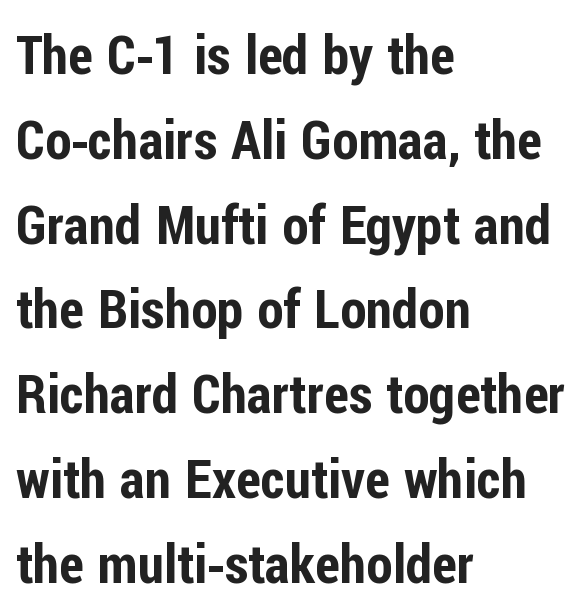
Q: Is the text italic (slanted)? A: No, it is upright.
Q: Is the typeface a serif or a sans-serif typeface? A: Sans-serif.
Q: Is the text underlined? A: No.
Q: How is the paragraph aligned? A: Left-aligned.
Q: Is the spacing between letters normal or unusually wide? A: Normal.
Q: Is the spacing between lines tight, normal or loose? A: Normal.
Q: Width (condensed, normal, or wide)? A: Condensed.
Q: Stroke contrast? A: Low.
Q: x-height? A: Medium.
Q: Monospaced? A: No.
